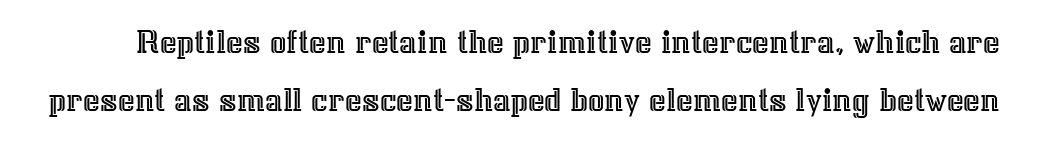
{"italic": "no", "width": "normal", "x_height": "medium", "monospaced": "no", "underline": "no", "line_spacing": "normal", "line_spacing_ratio": 1.62, "letter_spacing": "normal", "letter_spacing_em": 0.0, "glyph_px": 36}
